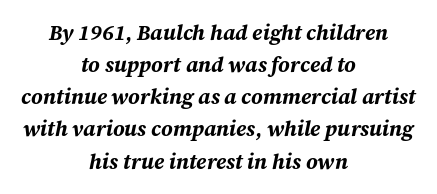
Each glyph is drawn with heavy, bold strokes. Every row of glyphs is offset so its center matches the block's center. Rows of type keep a routine distance in the vertical direction. These lines were composed using italics.
